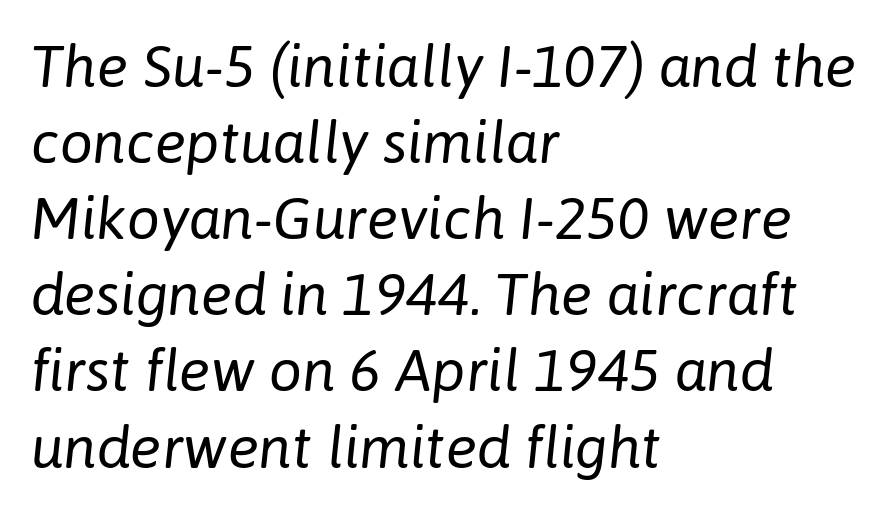
The image shows 59 px regular-weight type, italic (leaning right); set left-aligned, normal line spacing (1.29x), normal letter spacing, not underlined; low stroke contrast and a medium x-height.
